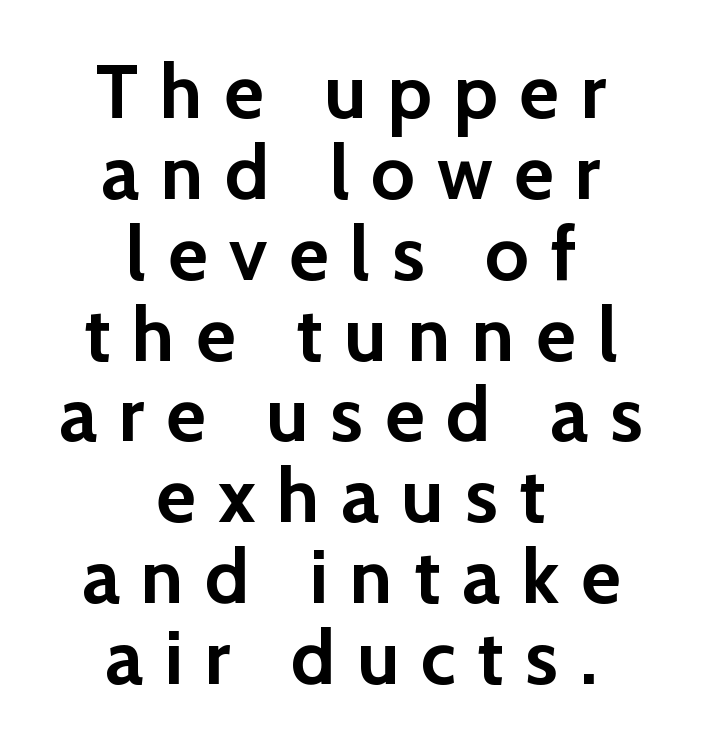
The image shows 77 px semibold sans-serif type, upright; set centered, tight line spacing (1.05x), unusually wide letter spacing (+0.28 em), not underlined; low stroke contrast and a medium x-height.
